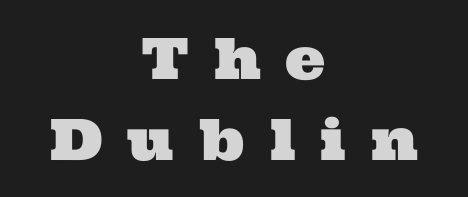
Q: Is the typeface a serif or a sans-serif typeface? A: Serif.
Q: Is the text underlined? A: No.
Q: How is the paragraph aligned? A: Centered.
Q: Is the spacing between letters normal or unusually wide? A: Unusually wide.
Q: Is the spacing between lines tight, normal or loose? A: Normal.
Q: Width (condensed, normal, or wide)? A: Wide.
Q: Stroke contrast? A: Medium.
Q: x-height? A: Medium.
Q: Monospaced? A: No.
